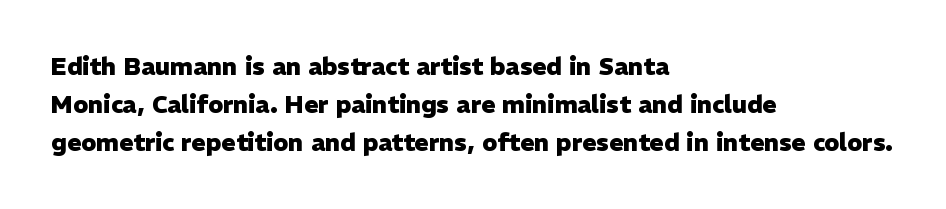
The space between consecutive lines is moderate. Alignment: flush left. The passage shown is not underscored anywhere. The type is set solid horizontally, with unmodified tracking. The characters look thick and weighty, a clear bold. Unlike italic type, these characters show no tilt at all.
